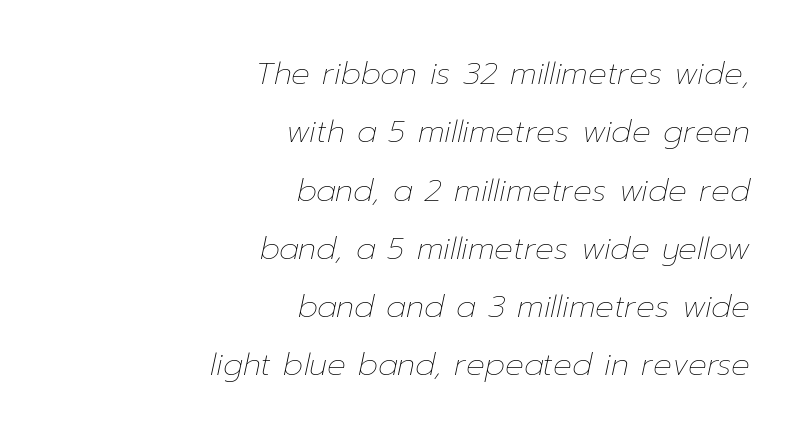
Caption: standard tracking, unaltered. Rule under the text: the space is simply empty. If you drew a line through each stem, it would be angled. Typeset ragged left — the right edge is the straight one.
